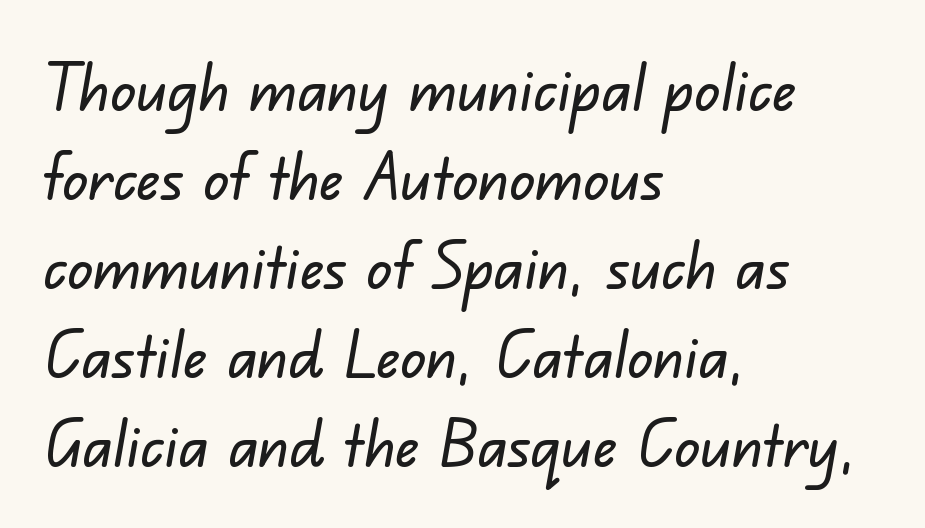
Q: Is the typeface a serif or a sans-serif typeface? A: Sans-serif.
Q: Is the text underlined? A: No.
Q: How is the paragraph aligned? A: Left-aligned.
Q: Is the spacing between letters normal or unusually wide? A: Normal.
Q: Is the spacing between lines tight, normal or loose? A: Normal.
Q: Width (condensed, normal, or wide)? A: Normal.
Q: Stroke contrast? A: Low.
Q: x-height? A: Small.
Q: Monospaced? A: No.
